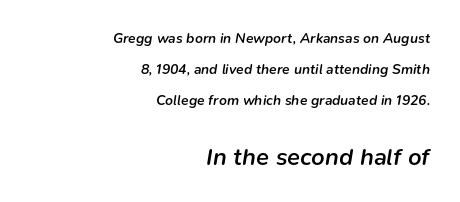
The image shows 24 px text type, italic (leaning right); set right-aligned, loose line spacing (2.23x), normal letter spacing, not underlined; the second (bottom) block is 1.71x larger.
